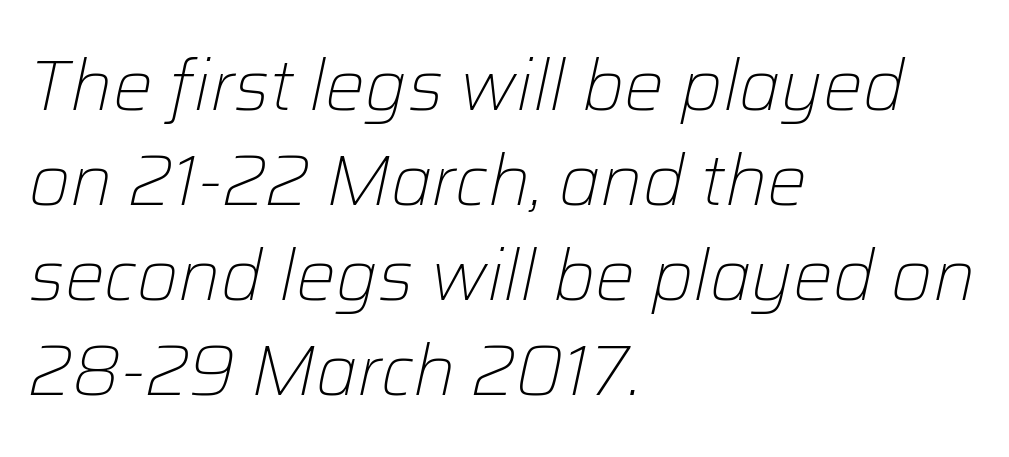
Students, observe: this is what conventionally led text looks like. The type is set solid horizontally, with unmodified tracking. Stroke thickness stays within the range of a standard reading face or lighter. Is this a fixed-width face? No — the glyphs have proportional, varying widths. The font's italic variant was chosen for this text. Unmarked baselines from the first word to the last.
